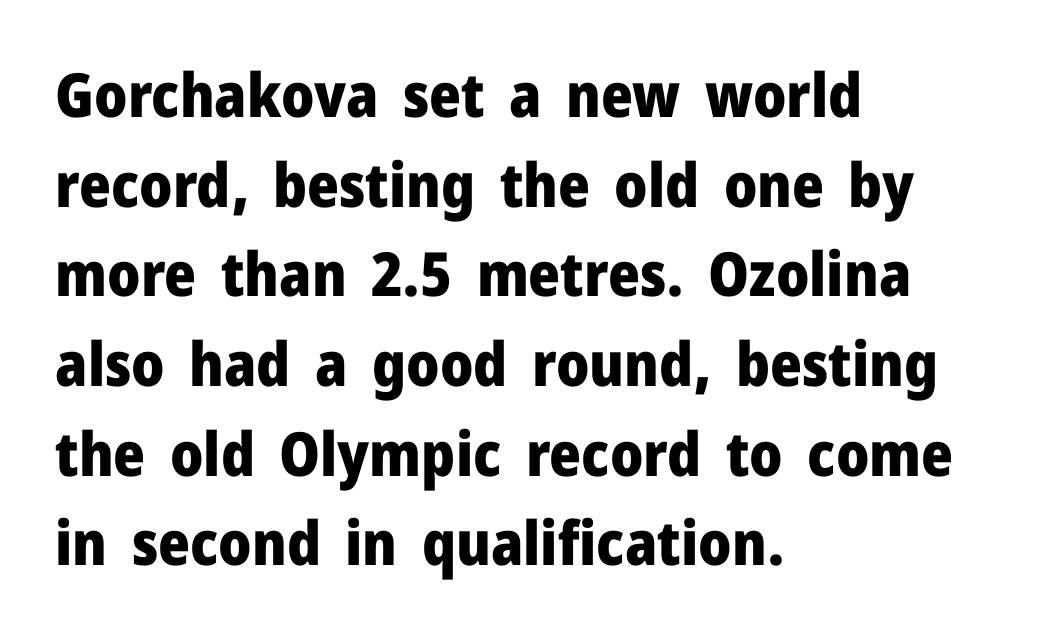
Does the leading feel generous? No, just average. The letters advance in unequal steps, a hallmark of proportional type. The letterforms sit shoulder to shoulder at normal distance. The foot of each line stays bare and open. Classification — sans serif.
